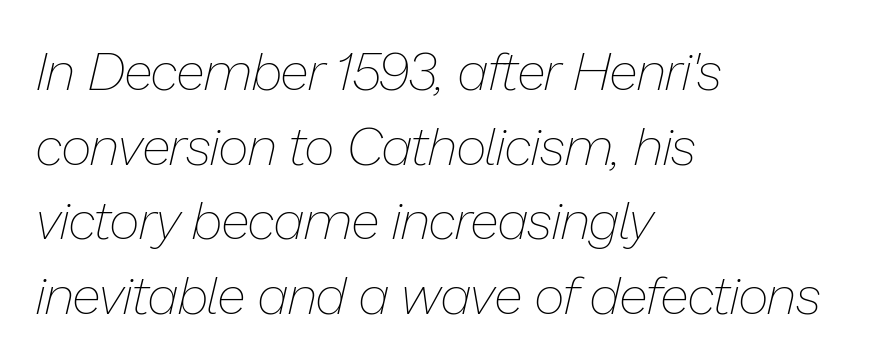
What's the leading like? Ordinary, nothing unusual. The rendering uses natural spacing where letterforms have individual widths. The text block is weighted toward the left margin, trailing off unevenly rightward. The words here are not underlined.
